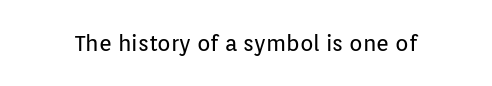
The image shows 22 px text type, upright; set normal letter spacing, not underlined.
